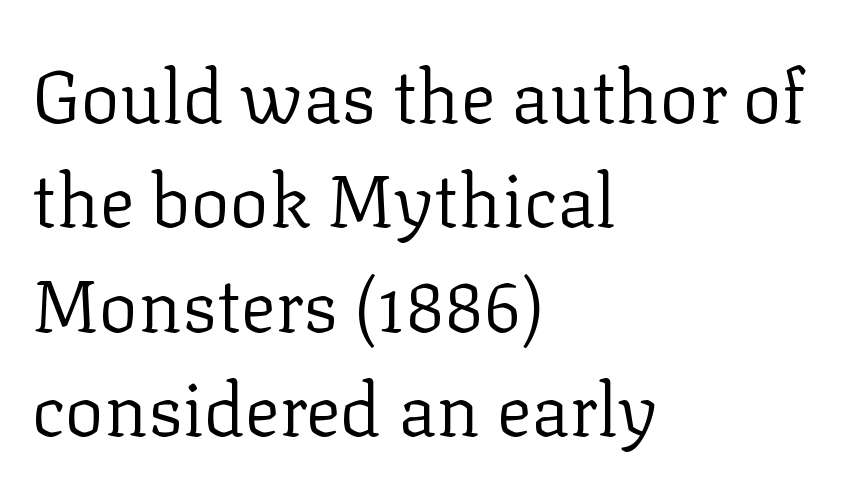
Q: Is the text bold? A: No.
Q: Is the text italic (slanted)? A: No, it is upright.
Q: Is the typeface a serif or a sans-serif typeface? A: Serif.
Q: Is the text underlined? A: No.
Q: How is the paragraph aligned? A: Left-aligned.
Q: Is the spacing between letters normal or unusually wide? A: Normal.
Q: Is the spacing between lines tight, normal or loose? A: Normal.
Q: Width (condensed, normal, or wide)? A: Normal.
Q: Stroke contrast? A: Low.
Q: x-height? A: Medium.
Q: Monospaced? A: No.
